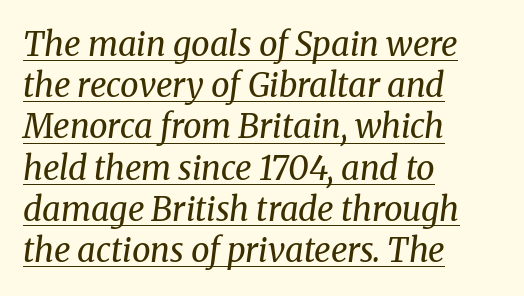
The image shows 33 px regular-weight serif type, italic (leaning right); set left-aligned, normal line spacing (1.25x), normal letter spacing, underlined; medium stroke contrast and a medium x-height.
